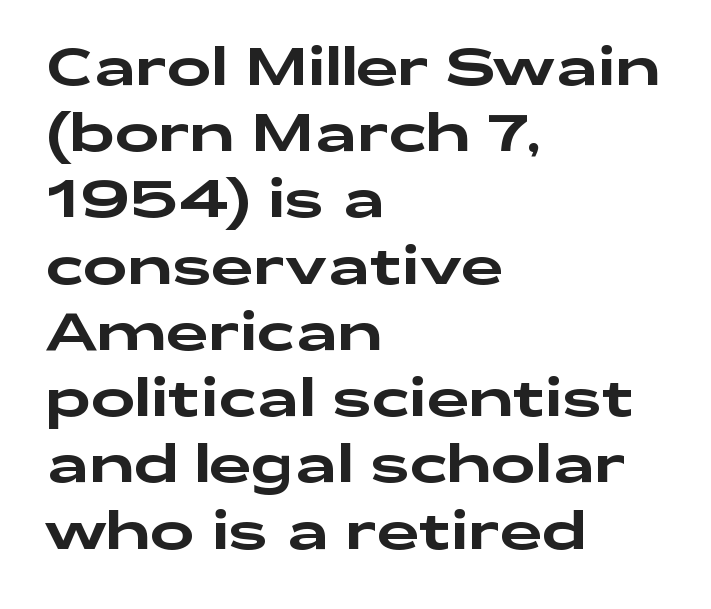
Q: Is the text italic (slanted)? A: No, it is upright.
Q: Is the typeface a serif or a sans-serif typeface? A: Sans-serif.
Q: Is the text underlined? A: No.
Q: How is the paragraph aligned? A: Left-aligned.
Q: Is the spacing between letters normal or unusually wide? A: Normal.
Q: Is the spacing between lines tight, normal or loose? A: Normal.
Q: Width (condensed, normal, or wide)? A: Wide.
Q: Stroke contrast? A: Low.
Q: x-height? A: Medium.
Q: Monospaced? A: No.
